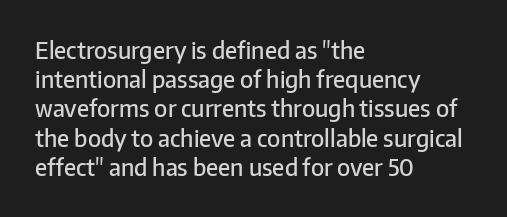
{"italic": "no", "bold": "semi", "underline": "no", "align": "left", "line_spacing": "normal", "line_spacing_ratio": 1.27, "letter_spacing": "normal", "letter_spacing_em": 0.0, "glyph_px": 23}
